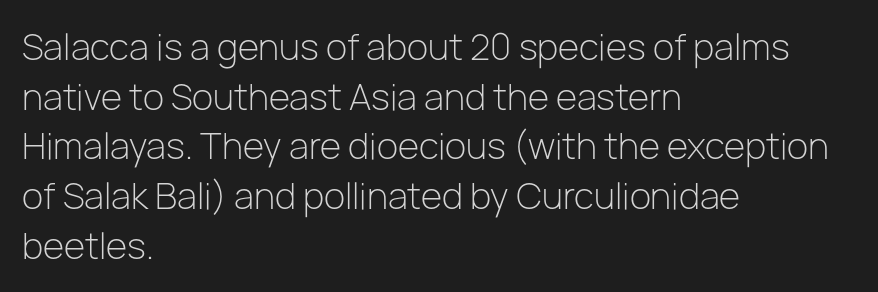
The image shows 35 px light sans-serif type, upright; set left-aligned, normal line spacing (1.42x), normal letter spacing, not underlined; low stroke contrast and a medium x-height.
